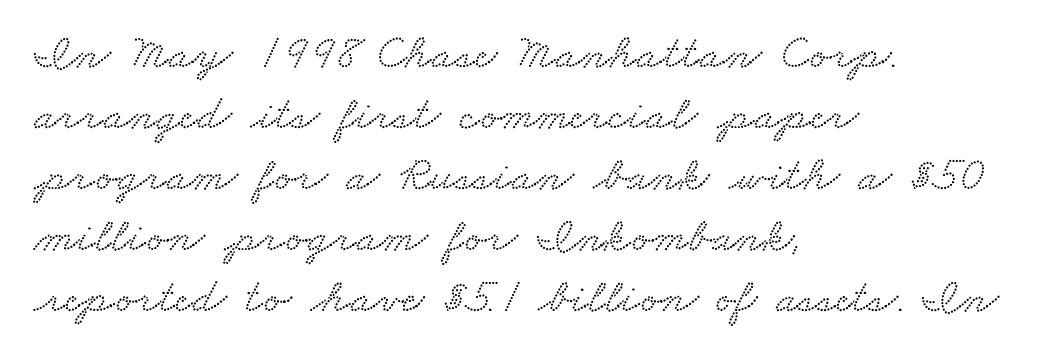
The image shows 48 px wide serif type; set left-aligned, normal line spacing (1.27x), normal letter spacing, not underlined; low stroke contrast and a small x-height.
